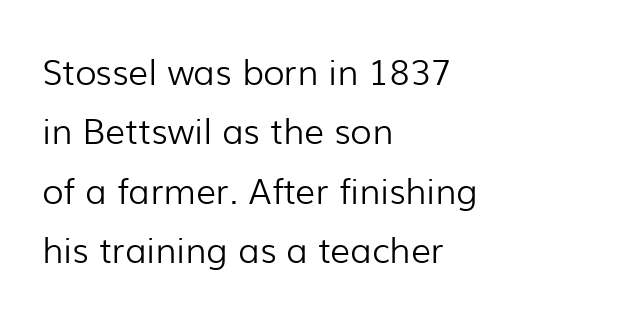
The image shows 35 px light sans-serif type, upright; set left-aligned, normal line spacing (1.7x), normal letter spacing, not underlined; low stroke contrast and a medium x-height.
